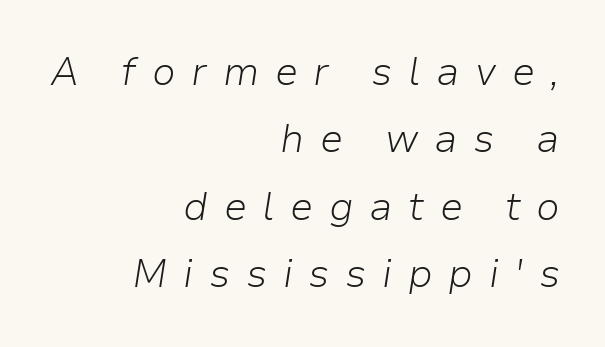
The image shows 39 px light type, italic (leaning right); set right-aligned, line spacing 1.73x, unusually wide letter spacing (+0.4 em), not underlined; low stroke contrast and a medium x-height.
